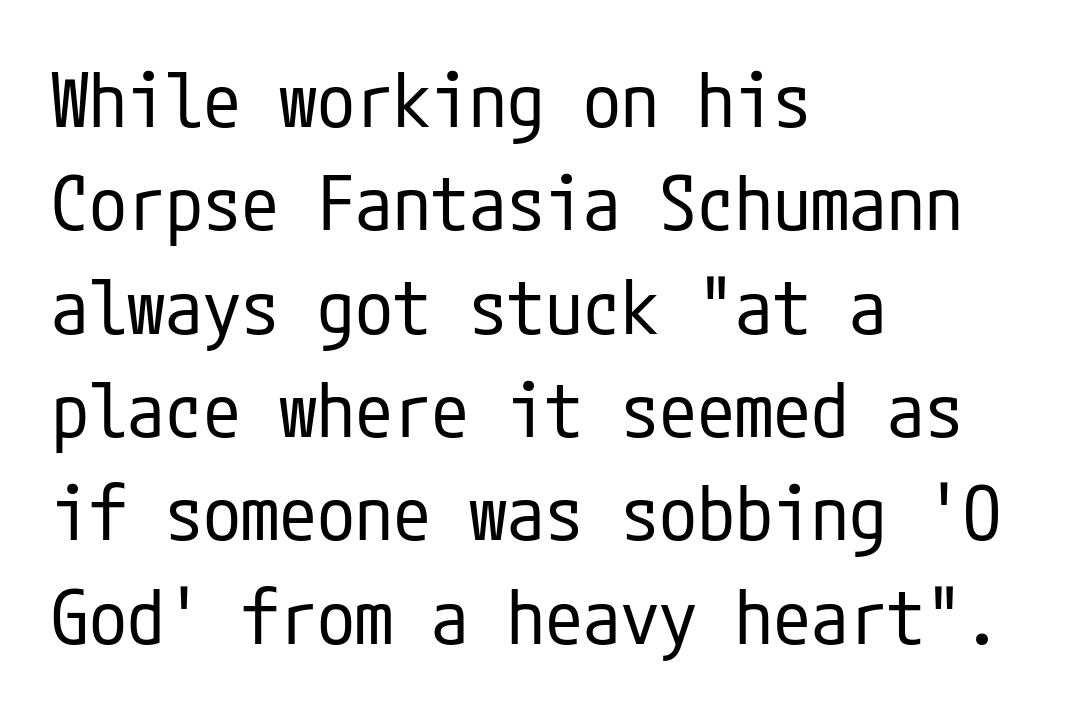
{"serif": "no", "italic": "no", "bold": "no", "weight": "regular", "width": "condensed", "stroke_contrast": "low", "x_height": "medium", "underline": "no", "align": "left", "line_spacing": "normal", "line_spacing_ratio": 1.36, "letter_spacing": "normal", "letter_spacing_em": 0.0, "glyph_px": 76}
